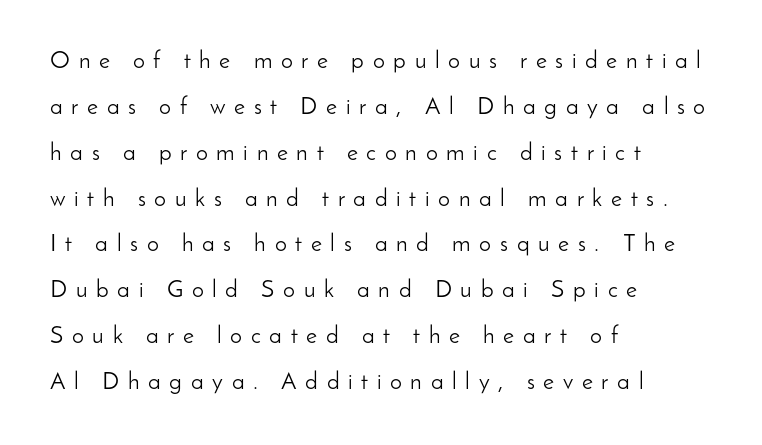
These lines stand farther apart than default settings would place them. Unmarked baselines from the first word to the last. Glyph-to-glyph distance is far greater than everyday printed text. The strokes carry an ordinary text weight at most.
